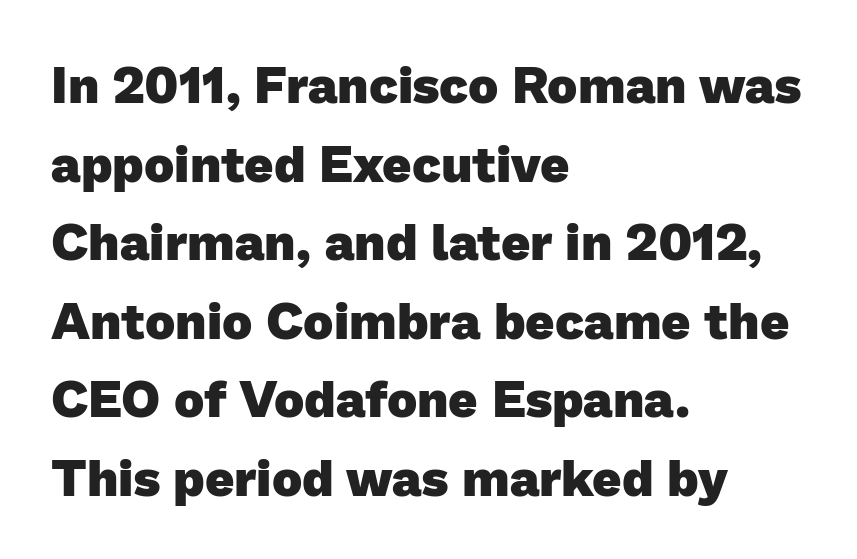
{"serif": "no", "bold": "yes", "weight": "heavy", "width": "normal", "stroke_contrast": "low", "x_height": "medium", "monospaced": "no", "underline": "no", "align": "left", "line_spacing": "normal", "line_spacing_ratio": 1.54, "letter_spacing": "normal", "letter_spacing_em": 0.0, "glyph_px": 51}
